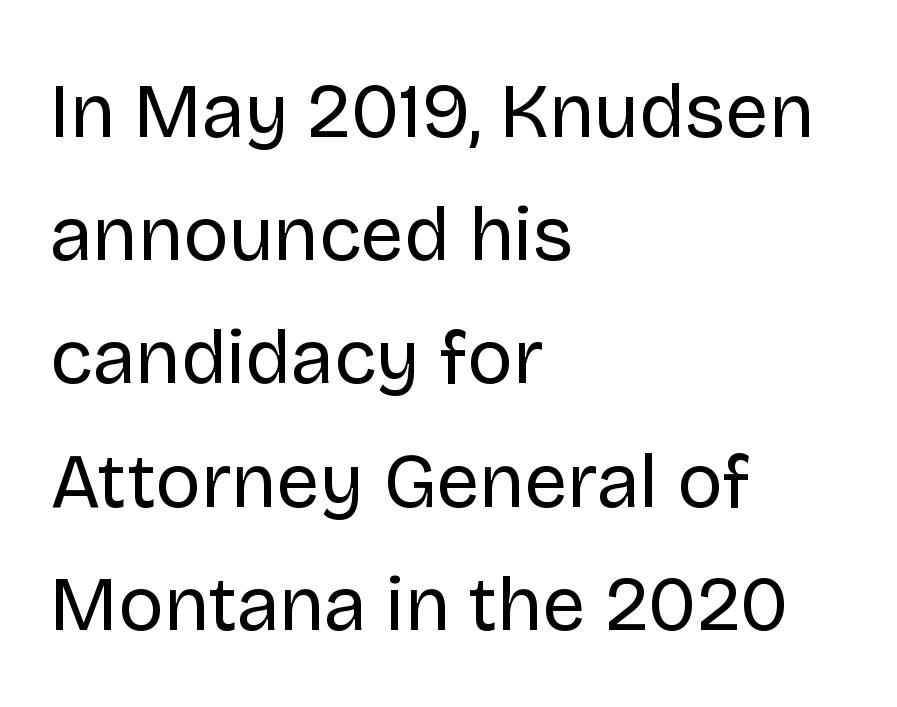
Q: Is the text bold? A: No.
Q: Is the text italic (slanted)? A: No, it is upright.
Q: Is the typeface a serif or a sans-serif typeface? A: Sans-serif.
Q: Is the text underlined? A: No.
Q: How is the paragraph aligned? A: Left-aligned.
Q: Is the spacing between letters normal or unusually wide? A: Normal.
Q: Is the spacing between lines tight, normal or loose? A: Normal.
Q: Width (condensed, normal, or wide)? A: Normal.
Q: Stroke contrast? A: Low.
Q: x-height? A: Large.
Q: Monospaced? A: No.
